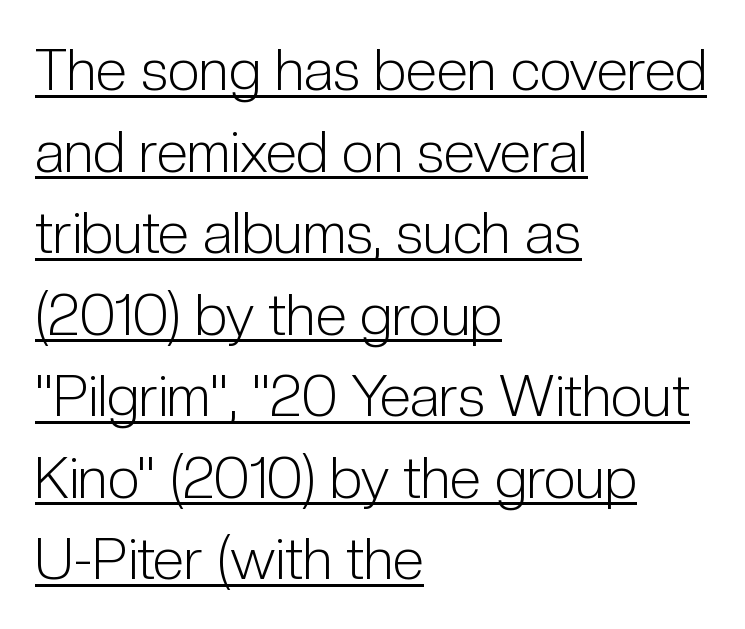
The image shows 57 px light, condensed sans-serif type, upright; set left-aligned, normal line spacing (1.43x), normal letter spacing, underlined; low stroke contrast and a medium x-height.
